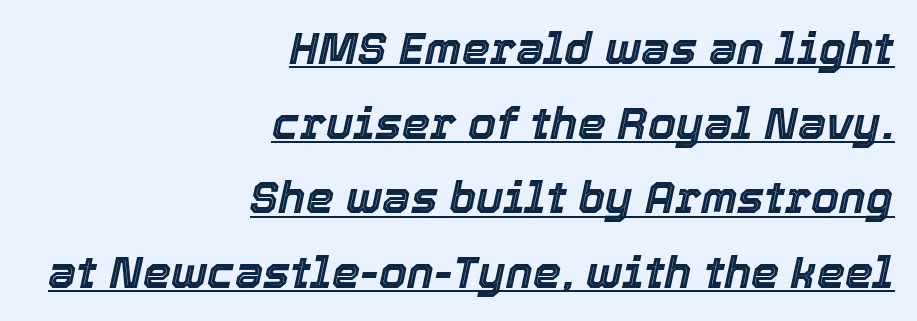
Q: Is the text italic (slanted)? A: Yes, it leans right by about 12 degrees.
Q: Is the text underlined? A: Yes.
Q: How is the paragraph aligned? A: Right-aligned.
Q: Is the spacing between letters normal or unusually wide? A: Normal.
Q: Is the spacing between lines tight, normal or loose? A: Normal.
Q: Width (condensed, normal, or wide)? A: Normal.
Q: x-height? A: Medium.
Q: Monospaced? A: No.
